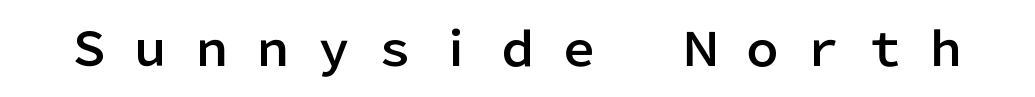
{"serif": "no", "italic": "no", "width": "normal", "stroke_contrast": "low", "x_height": "medium", "monospaced": "no", "underline": "no", "letter_spacing": "wide", "letter_spacing_em": 0.33, "glyph_px": 46}
